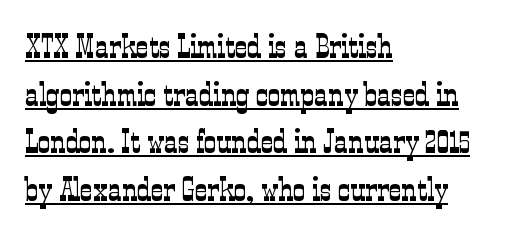
The image shows 34 px light, condensed serif type, upright; set left-aligned, normal line spacing (1.4x), normal letter spacing, underlined; low stroke contrast and a medium x-height.
